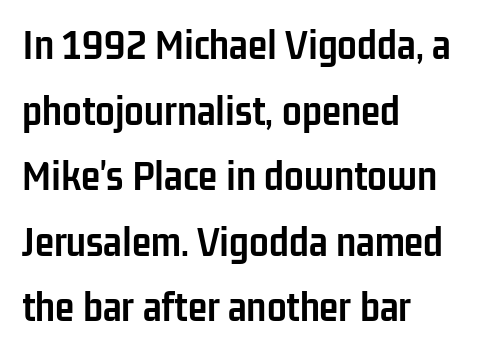
The image shows 44 px semibold, condensed sans-serif type, upright; set left-aligned, normal line spacing (1.49x), normal letter spacing, not underlined; low stroke contrast and a medium x-height.
